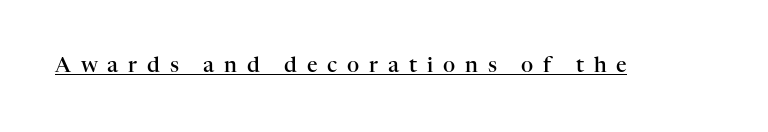
{"italic": "no", "bold": "semi", "underline": "yes", "letter_spacing": "wide", "letter_spacing_em": 0.47, "glyph_px": 21}
